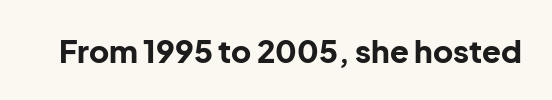
The image shows 31 px bold sans-serif type, upright; set normal letter spacing, not underlined; low stroke contrast and a medium x-height.
